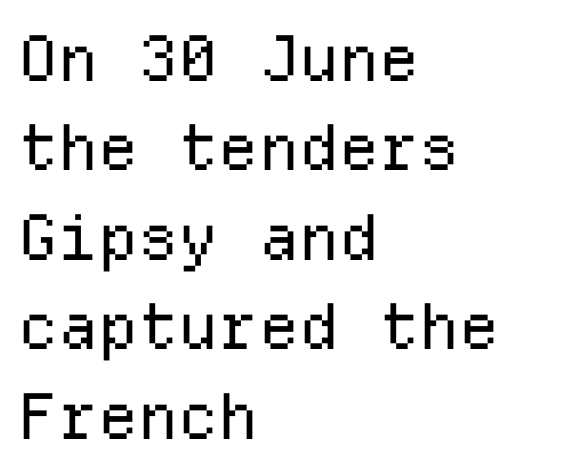
{"serif": "no", "italic": "no", "bold": "no", "weight": "regular", "width": "normal", "stroke_contrast": "low", "x_height": "medium", "monospaced": "yes", "underline": "no", "align": "left", "line_spacing": "normal", "line_spacing_ratio": 1.42, "letter_spacing": "normal", "letter_spacing_em": 0.0, "glyph_px": 63}
